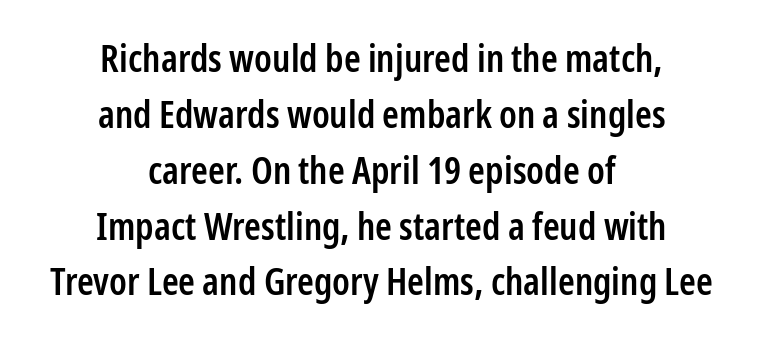
{"serif": "no", "italic": "no", "bold": "semi", "weight": "semibold", "width": "condensed", "stroke_contrast": "low", "x_height": "medium", "monospaced": "no", "underline": "no", "align": "center", "line_spacing": "normal", "line_spacing_ratio": 1.47, "letter_spacing": "normal", "letter_spacing_em": 0.0, "glyph_px": 38}
